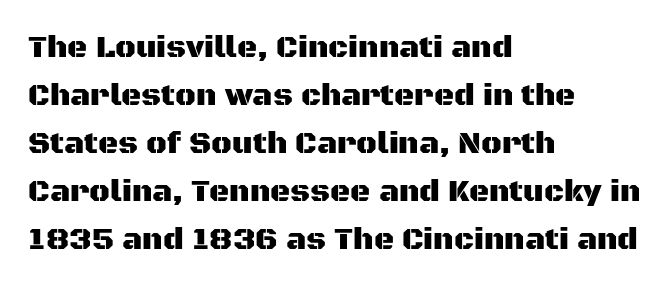
Q: Is the text italic (slanted)? A: No, it is upright.
Q: Is the typeface a serif or a sans-serif typeface? A: Sans-serif.
Q: Is the text underlined? A: No.
Q: How is the paragraph aligned? A: Left-aligned.
Q: Is the spacing between letters normal or unusually wide? A: Normal.
Q: Is the spacing between lines tight, normal or loose? A: Normal.
Q: Width (condensed, normal, or wide)? A: Normal.
Q: Stroke contrast? A: Medium.
Q: x-height? A: Large.
Q: Monospaced? A: No.
